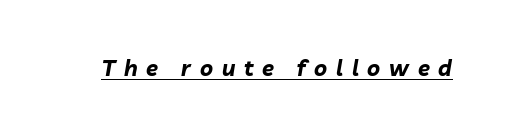
The image shows 22 px bold type, italic (leaning right); set unusually wide letter spacing (+0.4 em), underlined.
